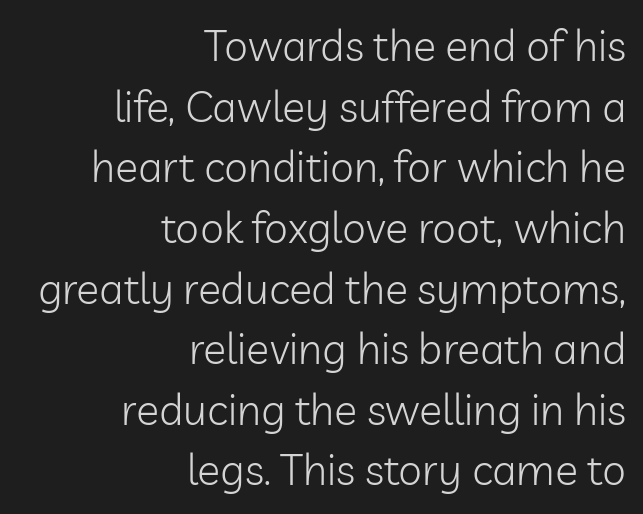
The image shows 43 px light sans-serif type, upright; set right-aligned, normal line spacing (1.41x), normal letter spacing, not underlined; low stroke contrast and a medium x-height.
